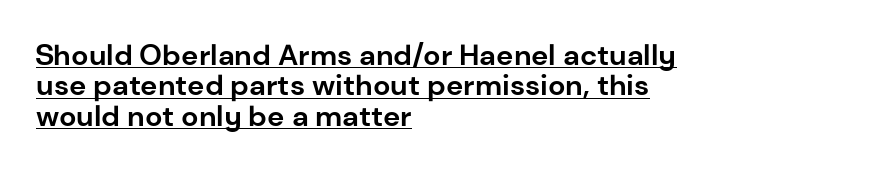
Q: Is the text bold? A: Yes.
Q: Is the text italic (slanted)? A: No, it is upright.
Q: Is the typeface a serif or a sans-serif typeface? A: Sans-serif.
Q: Is the text underlined? A: Yes.
Q: How is the paragraph aligned? A: Left-aligned.
Q: Is the spacing between letters normal or unusually wide? A: Normal.
Q: Is the spacing between lines tight, normal or loose? A: Tight.
Q: Width (condensed, normal, or wide)? A: Normal.
Q: Stroke contrast? A: Low.
Q: x-height? A: Medium.
Q: Monospaced? A: No.
